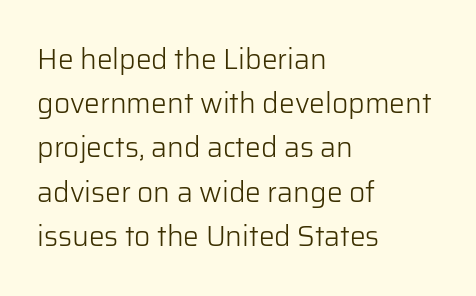
{"serif": "no", "italic": "no", "bold": "no", "weight": "light", "width": "normal", "stroke_contrast": "low", "x_height": "medium", "monospaced": "no", "underline": "no", "align": "left", "line_spacing": "normal", "line_spacing_ratio": 1.58, "letter_spacing": "normal", "letter_spacing_em": 0.0, "glyph_px": 28}
